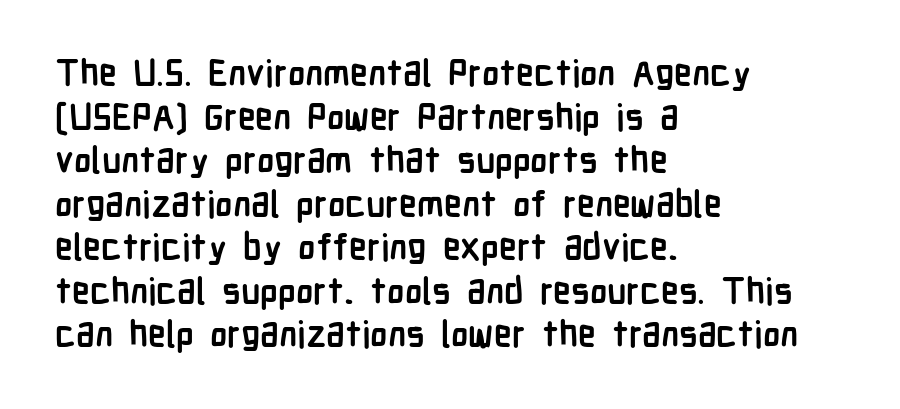
Horizontal alignment here is leftward, the default for most running prose. The strip under each line holds only bare page. Italic: no, the glyphs are upright roman. Nope, no serifs anywhere on these letters. Character widths vary here, with narrow letters taking less room than wide ones. Nobody touched the tracking dial on this one.
